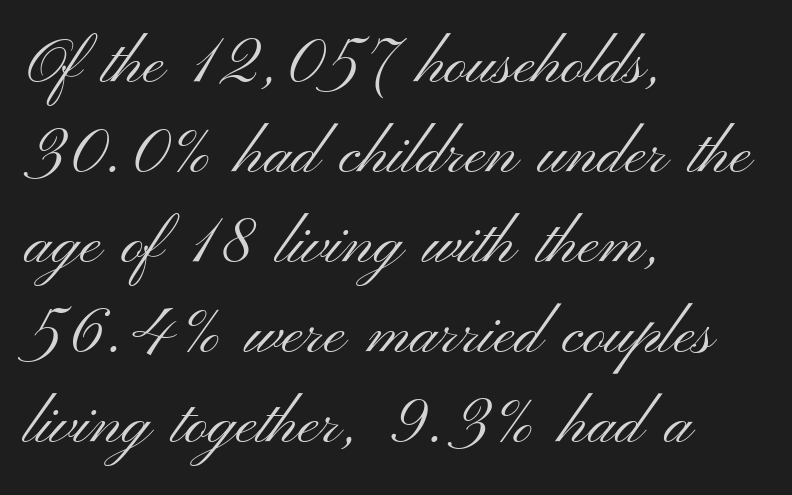
Q: Is the text bold? A: No.
Q: Is the text italic (slanted)? A: Yes.
Q: Is the typeface a serif or a sans-serif typeface? A: Sans-serif.
Q: Is the text underlined? A: No.
Q: How is the paragraph aligned? A: Left-aligned.
Q: Is the spacing between letters normal or unusually wide? A: Normal.
Q: Is the spacing between lines tight, normal or loose? A: Normal.
Q: Width (condensed, normal, or wide)? A: Wide.
Q: Stroke contrast? A: Medium.
Q: x-height? A: Small.
Q: Monospaced? A: No.
